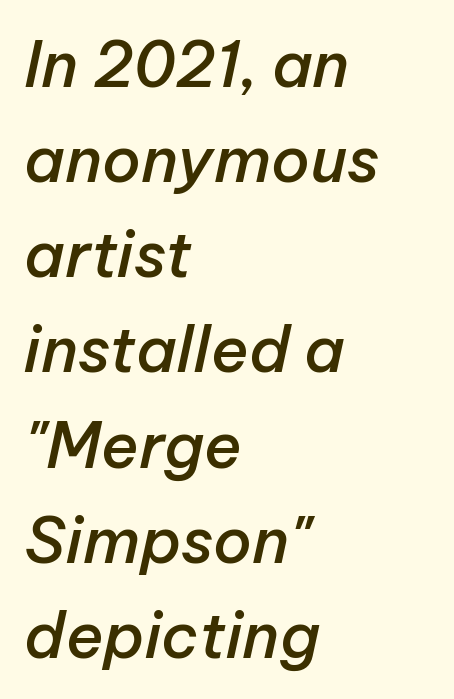
The typography opts for an oblique posture over an upright one. The face used here is proportionally spaced, like ordinary book or web type. The letters are semibold — heavier than regular but short of a full bold. Vertical spacing — default. The typesetter chose a ragged-right arrangement here.
